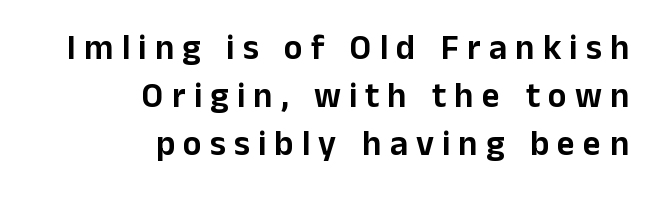
{"serif": "no", "italic": "no", "width": "normal", "stroke_contrast": "low", "x_height": "medium", "monospaced": "no", "underline": "no", "align": "right", "line_spacing": "normal", "line_spacing_ratio": 1.37, "letter_spacing": "wide", "letter_spacing_em": 0.23, "glyph_px": 35}
